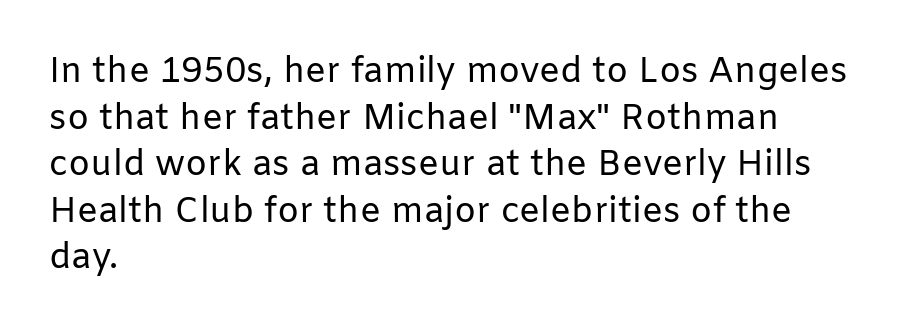
{"serif": "no", "italic": "no", "bold": "no", "weight": "regular", "width": "normal", "stroke_contrast": "low", "x_height": "medium", "monospaced": "no", "underline": "no", "align": "left", "line_spacing": "normal", "line_spacing_ratio": 1.33, "letter_spacing": "normal", "letter_spacing_em": 0.0, "glyph_px": 35}
